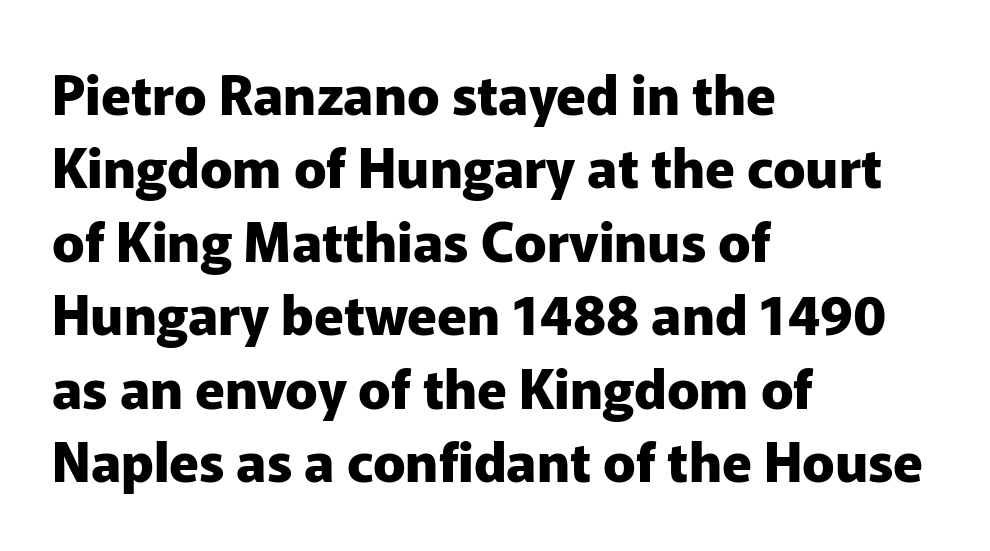
Q: Is the text bold? A: Yes.
Q: Is the text italic (slanted)? A: No, it is upright.
Q: Is the typeface a serif or a sans-serif typeface? A: Sans-serif.
Q: Is the text underlined? A: No.
Q: How is the paragraph aligned? A: Left-aligned.
Q: Is the spacing between letters normal or unusually wide? A: Normal.
Q: Is the spacing between lines tight, normal or loose? A: Normal.
Q: Width (condensed, normal, or wide)? A: Normal.
Q: Stroke contrast? A: Low.
Q: x-height? A: Medium.
Q: Monospaced? A: No.
